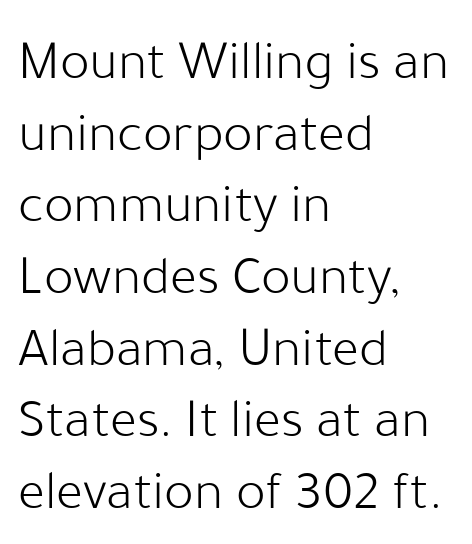
{"serif": "no", "italic": "no", "bold": "no", "weight": "light", "width": "normal", "stroke_contrast": "low", "x_height": "medium", "monospaced": "no", "underline": "no", "align": "left", "line_spacing": "normal", "line_spacing_ratio": 1.28, "letter_spacing": "normal", "letter_spacing_em": 0.0, "glyph_px": 56}
